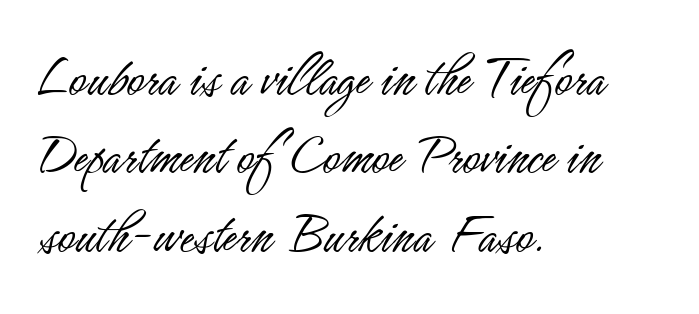
{"serif": "no", "bold": "no", "weight": "light", "width": "condensed", "stroke_contrast": "low", "x_height": "small", "monospaced": "no", "underline": "no", "align": "left", "line_spacing": "normal", "line_spacing_ratio": 1.33, "letter_spacing": "normal", "letter_spacing_em": 0.0, "glyph_px": 59}
